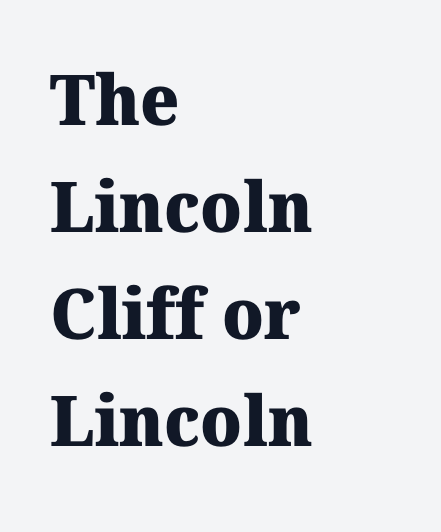
The image shows 70 px heavy serif type; set left-aligned, normal line spacing (1.53x), normal letter spacing, not underlined; medium stroke contrast and a medium x-height.
